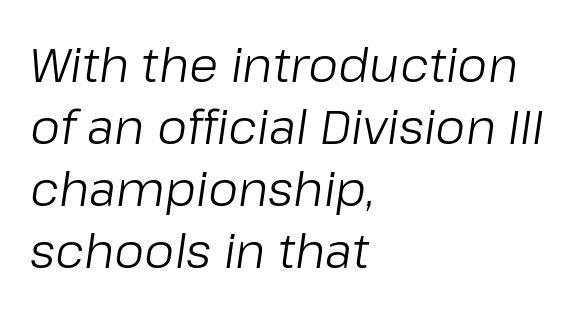
The image shows 48 px light type, italic (leaning right); set left-aligned, normal line spacing (1.29x), normal letter spacing, not underlined; low stroke contrast and a medium x-height.
